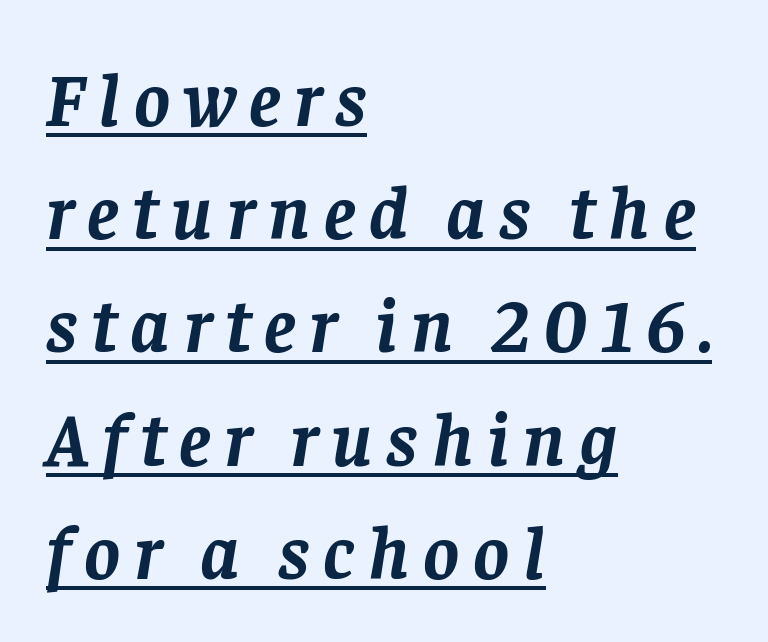
The image shows 76 px semibold serif type, italic (leaning right); set left-aligned, normal line spacing (1.49x), underlined; low stroke contrast and a large x-height.
